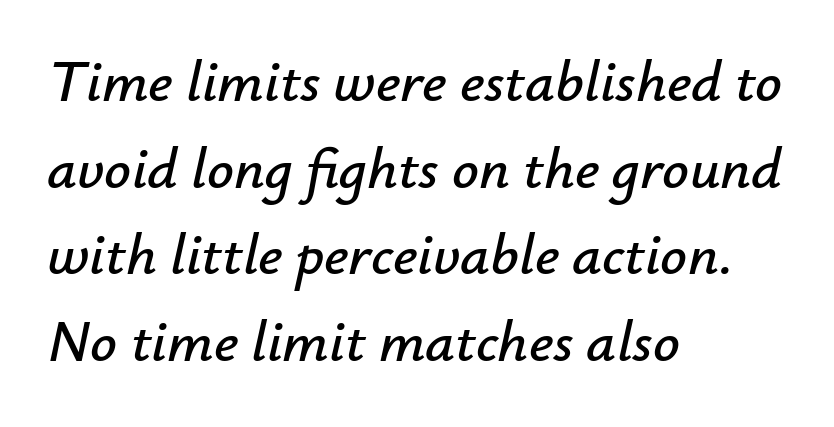
Q: Is the text italic (slanted)? A: Yes, it leans right by about 12 degrees.
Q: Is the text underlined? A: No.
Q: How is the paragraph aligned? A: Left-aligned.
Q: Is the spacing between letters normal or unusually wide? A: Normal.
Q: Is the spacing between lines tight, normal or loose? A: Normal.
Q: Width (condensed, normal, or wide)? A: Normal.
Q: Stroke contrast? A: Low.
Q: x-height? A: Small.
Q: Monospaced? A: No.
